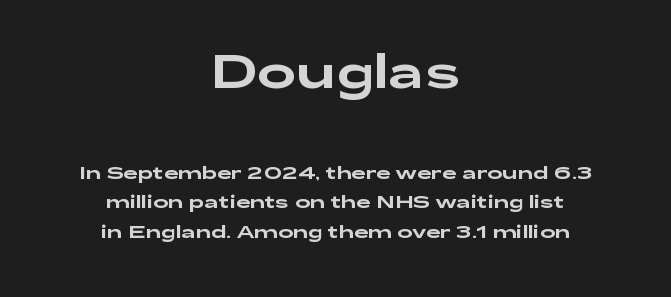
{"serif": "no", "italic": "no", "width": "wide", "stroke_contrast": "low", "x_height": "medium", "monospaced": "no", "underline": "no", "align": "center", "line_spacing": "normal", "line_spacing_ratio": 1.62, "letter_spacing": "normal", "letter_spacing_em": 0.0, "larger_block": "first", "size_ratio": 2.56, "glyph_px": 46}
